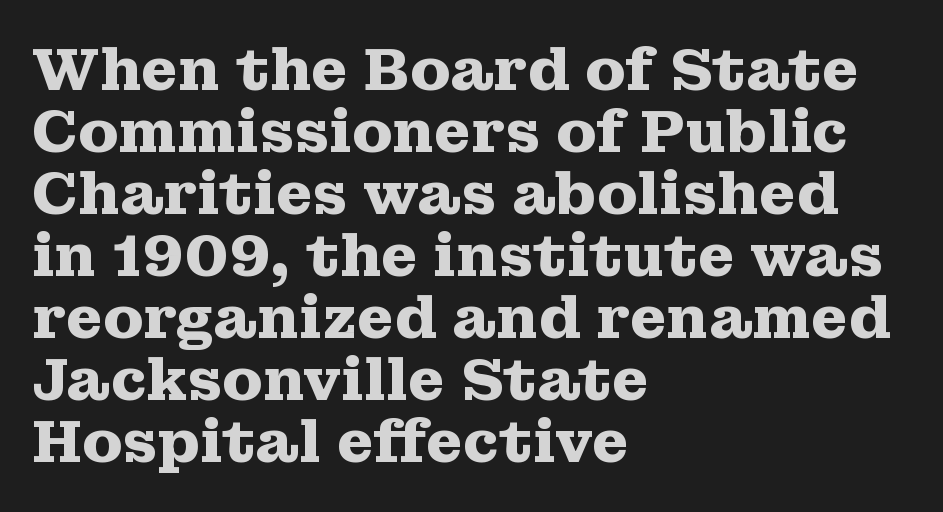
Quick note: not italic, upright. Horizontal bands of white between lines are thin slivers. Is this a fixed-width face? No — the glyphs have proportional, varying widths. The face used here has the dense, thick strokes of a bold.
